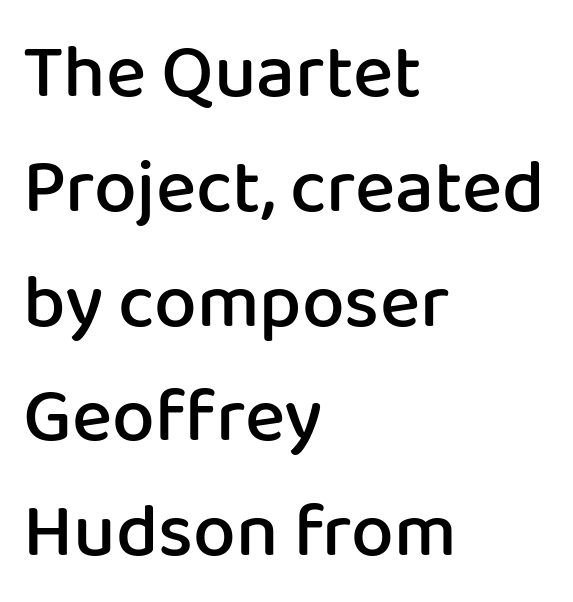
The image shows 76 px semibold sans-serif type, upright; set left-aligned, normal line spacing (1.51x), normal letter spacing, not underlined; low stroke contrast and a medium x-height.
